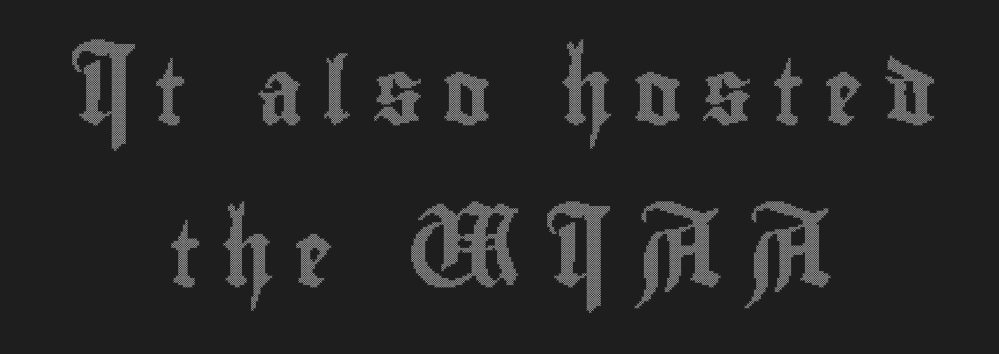
The image shows 65 px condensed type, upright; set centered, loose line spacing (2.5x), unusually wide letter spacing (+0.3 em), not underlined; a small x-height.
